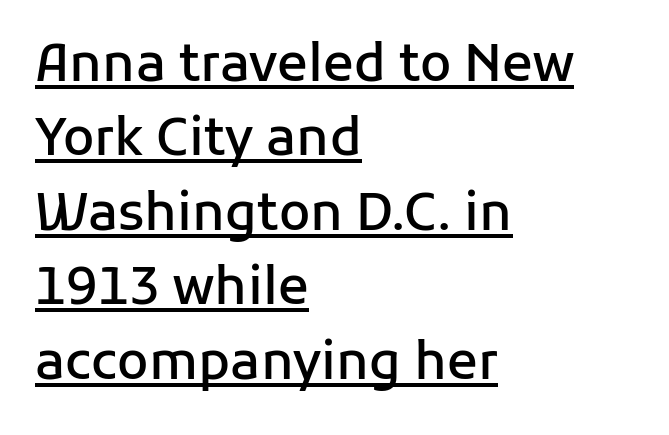
{"serif": "no", "italic": "no", "bold": "semi", "weight": "semibold", "width": "normal", "stroke_contrast": "low", "x_height": "medium", "monospaced": "no", "underline": "yes", "align": "left", "line_spacing": "normal", "line_spacing_ratio": 1.46, "letter_spacing": "normal", "letter_spacing_em": 0.0, "glyph_px": 51}
